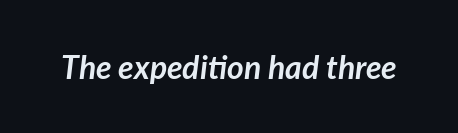
{"italic": "yes", "lean": "right", "slant_degrees": 7, "bold": "yes", "weight": "semibold", "width": "normal", "stroke_contrast": "low", "x_height": "medium", "monospaced": "no", "underline": "no", "letter_spacing": "normal", "letter_spacing_em": 0.0, "glyph_px": 32}
